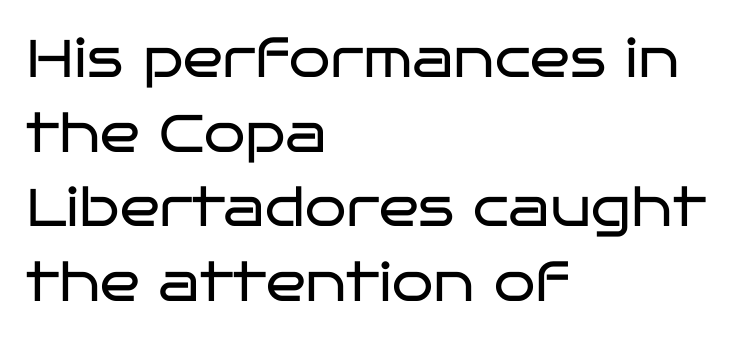
Q: Is the text bold? A: No.
Q: Is the text italic (slanted)? A: No, it is upright.
Q: Is the typeface a serif or a sans-serif typeface? A: Sans-serif.
Q: Is the text underlined? A: No.
Q: How is the paragraph aligned? A: Left-aligned.
Q: Is the spacing between letters normal or unusually wide? A: Normal.
Q: Is the spacing between lines tight, normal or loose? A: Normal.
Q: Width (condensed, normal, or wide)? A: Wide.
Q: Stroke contrast? A: Low.
Q: x-height? A: Large.
Q: Monospaced? A: No.
